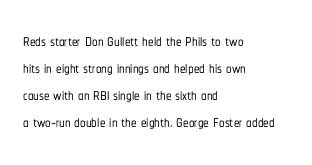
The horizontal fit of the characters is conventional and even. The typesetter chose a ragged-right arrangement here. Upright lettering throughout. The specimen omits any rule beneath the text block's lines.
